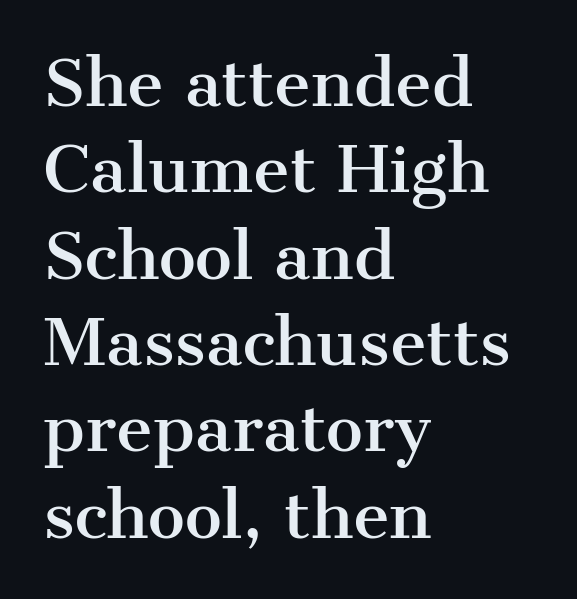
Classification — serif. Here the designer chose a conventional face with non-uniform glyph widths. Type without underlining. Every character sits straight up, as roman type does. Horizontal bands of white between lines are of average thickness. This sample uses plain, unmodified letter spacing.
